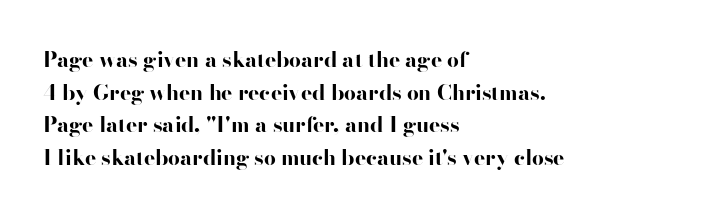
The image shows 21 px bold type, upright; set left-aligned, normal line spacing (1.55x), normal letter spacing, not underlined.
